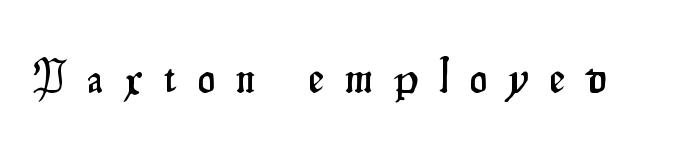
Someone cranked the tracking dial way up on this one. A typesetter would call this proportional, since set widths differ per character. A typesetter would mark this as roman, not italic. Has an underline been added? It has not. Does the type have serifs? No, each stem ends abruptly.
